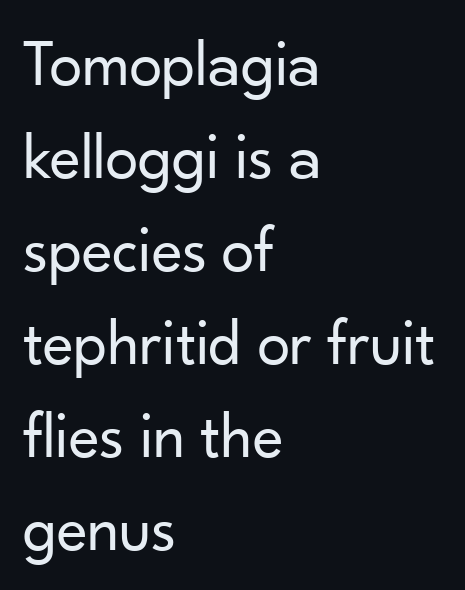
Compared with a centered layout, this one pins lines to the left instead. Summary of vertical rhythm: regular, with standard interline spacing. No chunkiness to these letters — they're not bold. Letter spacing: default.
